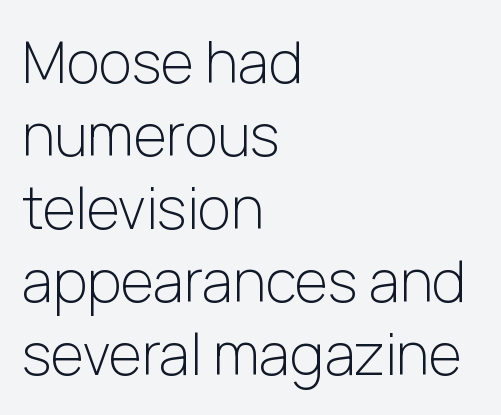
The image shows 57 px light sans-serif type, upright; set left-aligned, normal line spacing (1.28x), normal letter spacing, not underlined; low stroke contrast and a medium x-height.
